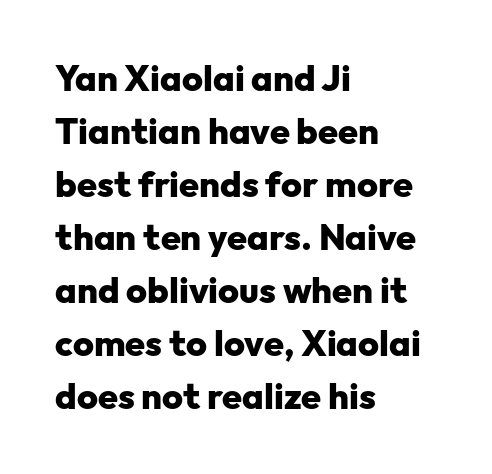
The image shows 36 px heavy sans-serif type, upright; set left-aligned, normal line spacing (1.47x), normal letter spacing, not underlined; low stroke contrast and a medium x-height.
